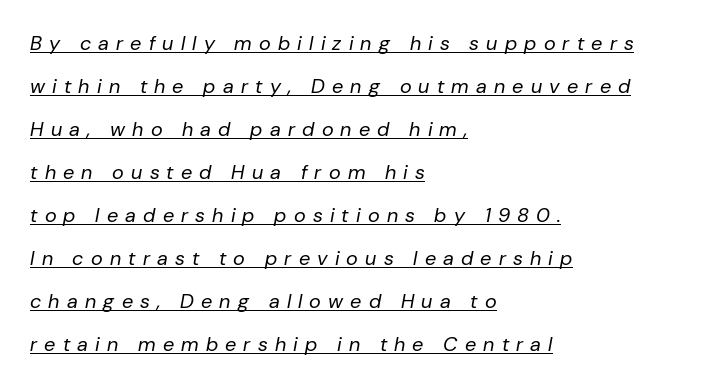
The image shows 20 px text type, italic (leaning right); set left-aligned, loose line spacing (2.15x), unusually wide letter spacing (+0.36 em), underlined.
